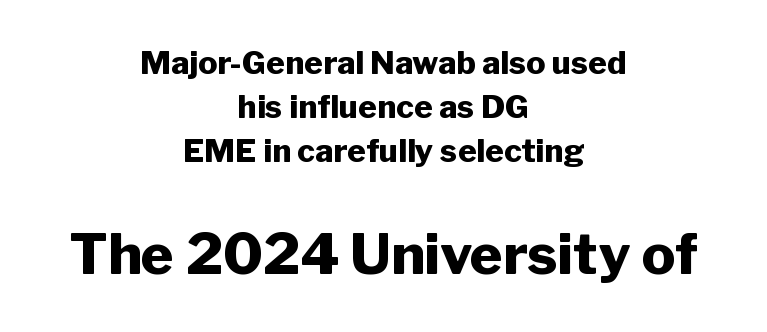
{"serif": "no", "italic": "no", "bold": "yes", "weight": "heavy", "width": "normal", "stroke_contrast": "low", "x_height": "medium", "monospaced": "no", "underline": "no", "align": "center", "line_spacing": "normal", "line_spacing_ratio": 1.37, "letter_spacing": "normal", "letter_spacing_em": 0.0, "larger_block": "second", "size_ratio": 1.75, "glyph_px": 56}
